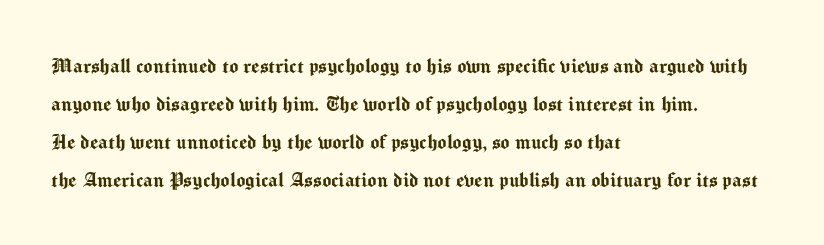
The image shows 24 px text type, upright; set left-aligned, normal line spacing (1.58x), normal letter spacing, not underlined.
